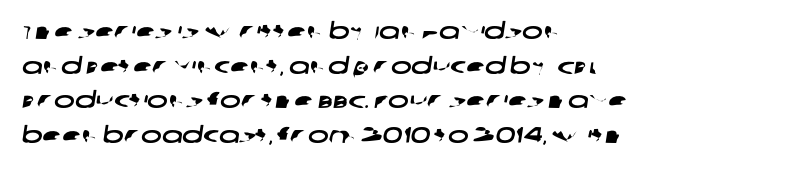
The space between consecutive lines is moderate. The type is set solid horizontally, with unmodified tracking. The passage is arranged the way most books set body copy — flush left. A bare baseline throughout the passage.
